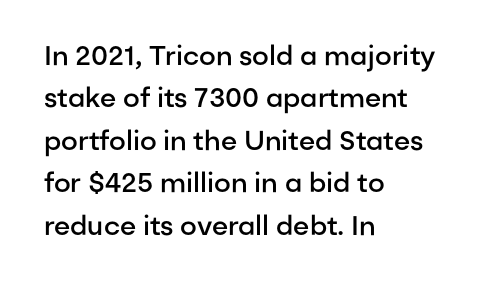
Q: Is the text bold? A: Semi-bold.
Q: Is the text italic (slanted)? A: No, it is upright.
Q: Is the text underlined? A: No.
Q: How is the paragraph aligned? A: Left-aligned.
Q: Is the spacing between letters normal or unusually wide? A: Normal.
Q: Is the spacing between lines tight, normal or loose? A: Normal.
